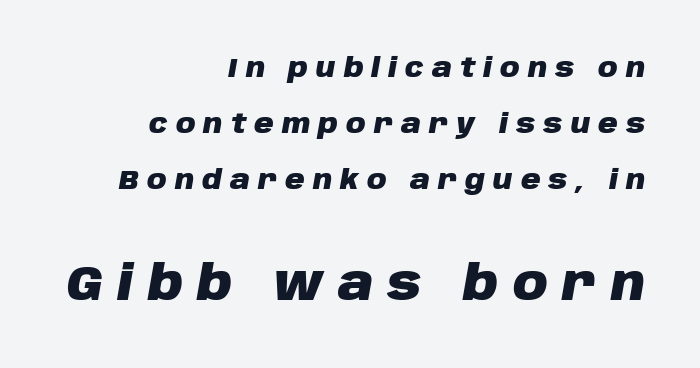
{"italic": "yes", "lean": "right", "slant_degrees": 10, "bold": "yes", "weight": "heavy", "width": "normal", "stroke_contrast": "low", "x_height": "large", "monospaced": "no", "underline": "no", "align": "right", "line_spacing": "loose", "line_spacing_ratio": 2.07, "letter_spacing": "wide", "letter_spacing_em": 0.3, "larger_block": "second", "size_ratio": 1.78, "glyph_px": 48}
